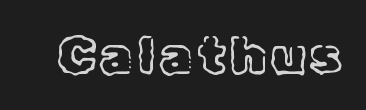
Q: Is the text italic (slanted)? A: No, it is upright.
Q: Is the text underlined? A: No.
Q: Width (condensed, normal, or wide)? A: Normal.
Q: x-height? A: Medium.
Q: Monospaced? A: No.
